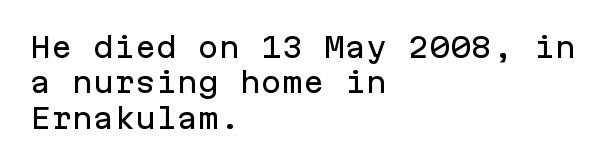
{"serif": "no", "italic": "no", "width": "normal", "stroke_contrast": "low", "x_height": "medium", "monospaced": "yes", "underline": "no", "align": "left", "line_spacing": "normal", "line_spacing_ratio": 1.26, "letter_spacing": "normal", "letter_spacing_em": 0.0, "glyph_px": 28}
